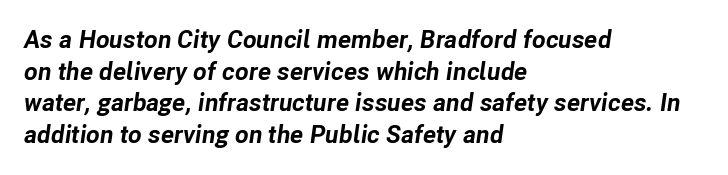
The letters are slanted; this is an italic face. These lines sit exactly where default settings would place them. This sample is left-justified, so line endings fall wherever the words run out. Pretty heavy lettering here — definitely bold.
